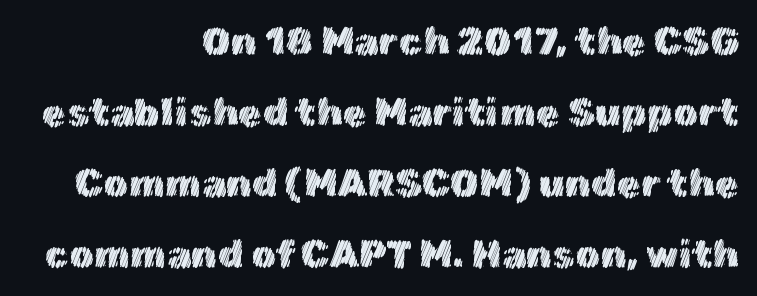
Q: Is the text italic (slanted)? A: No, it is upright.
Q: Is the text underlined? A: No.
Q: How is the paragraph aligned? A: Right-aligned.
Q: Is the spacing between letters normal or unusually wide? A: Normal.
Q: Width (condensed, normal, or wide)? A: Normal.
Q: x-height? A: Medium.
Q: Monospaced? A: No.
